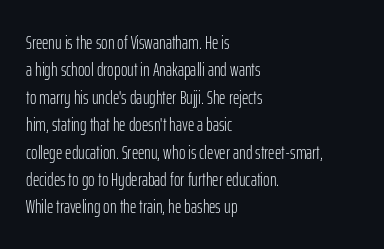
{"italic": "no", "bold": "no", "underline": "no", "align": "left", "line_spacing": "normal", "line_spacing_ratio": 1.37, "letter_spacing": "normal", "letter_spacing_em": 0.0, "glyph_px": 20}
